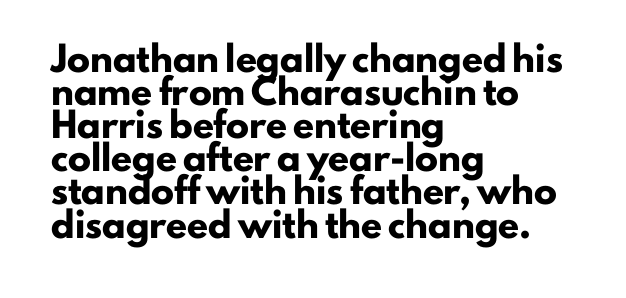
The image shows 23 px bold type, upright; set left-aligned, normal line spacing (1.44x), normal letter spacing, not underlined.
